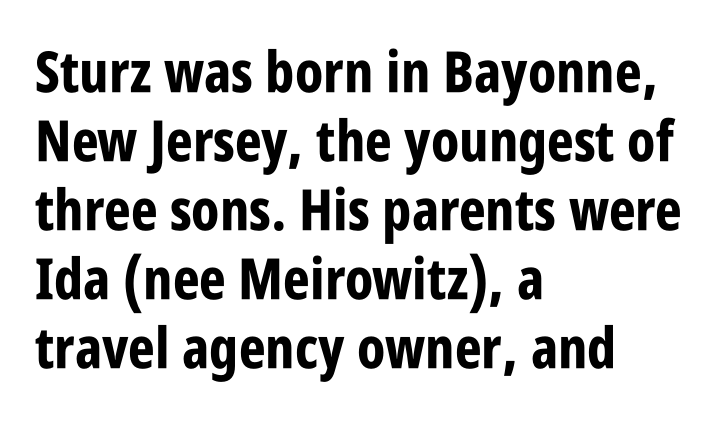
The image shows 57 px bold, condensed sans-serif type, upright; set left-aligned, line spacing 1.21x, normal letter spacing, not underlined; low stroke contrast and a large x-height.
